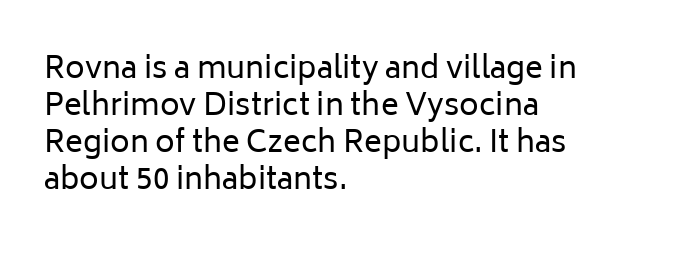
{"serif": "no", "italic": "no", "bold": "no", "weight": "regular", "width": "normal", "stroke_contrast": "low", "x_height": "medium", "monospaced": "no", "underline": "no", "align": "left", "line_spacing_ratio": 1.23, "letter_spacing": "normal", "letter_spacing_em": 0.0, "glyph_px": 30}
